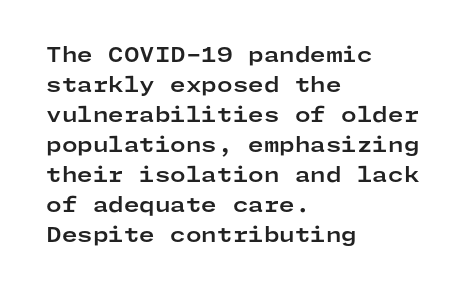
Q: Is the text bold? A: Yes.
Q: Is the text italic (slanted)? A: No, it is upright.
Q: Is the text underlined? A: No.
Q: How is the paragraph aligned? A: Left-aligned.
Q: Is the spacing between letters normal or unusually wide? A: Normal.
Q: Is the spacing between lines tight, normal or loose? A: Normal.
